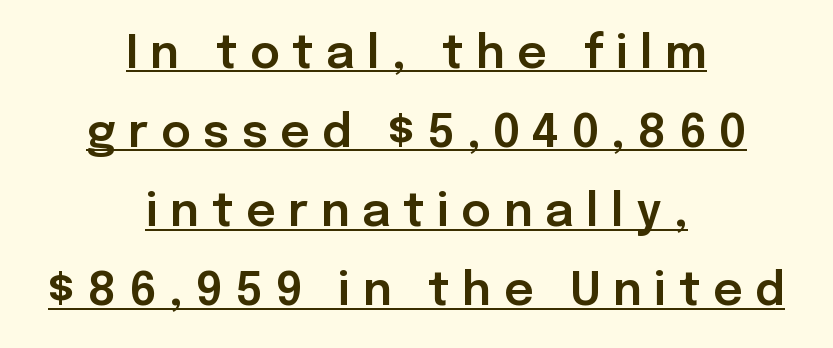
Q: Is the text italic (slanted)? A: No, it is upright.
Q: Is the typeface a serif or a sans-serif typeface? A: Sans-serif.
Q: Is the text underlined? A: Yes.
Q: How is the paragraph aligned? A: Centered.
Q: Is the spacing between letters normal or unusually wide? A: Unusually wide.
Q: Width (condensed, normal, or wide)? A: Normal.
Q: Stroke contrast? A: Low.
Q: x-height? A: Medium.
Q: Monospaced? A: No.
